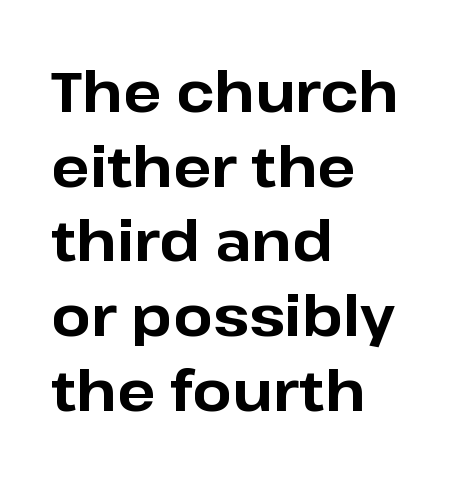
Stroke thickness is high; the sample reads as a true bold. The rendering shows plain stroke endings on the letterforms — a sans-serif design. Is the letter spacing exaggerated? No — it looks like the ordinary default. Left-aligned paragraph, ragged on the right. The letters advance in unequal steps, a hallmark of proportional type. The leading is moderate, giving the passage an even texture.
